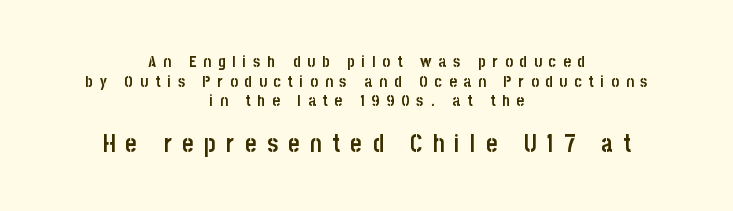
Heavy-handed strokes throughout: this text is bold. This rendering features lettering with no underline. The lettering stays uniformly vertical, giving the passage a roman look. This sample uses expanded letter spacing, leaving extra air between glyphs. Type size steps up from the first block to the second. Teacher's note: observe the equal gaps on both sides — that is centered alignment.
